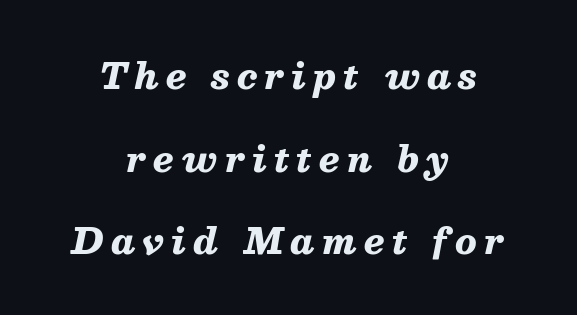
{"italic": "yes", "lean": "right", "slant_degrees": 13, "bold": "yes", "weight": "heavy", "width": "normal", "stroke_contrast": "medium", "x_height": "medium", "monospaced": "no", "underline": "no", "align": "center", "line_spacing": "loose", "line_spacing_ratio": 2.36, "letter_spacing": "wide", "letter_spacing_em": 0.21, "glyph_px": 35}
